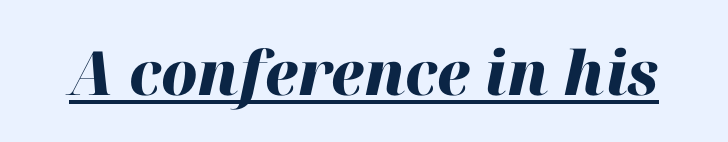
Proportional: the letters do not fall into vertical columns. The tracking reads as untouched default to a designer's eye. The font is running at its bold setting. Compared with undecorated copy, this sample adds a rule below the words. Observe the lean: these are italic letterforms.
